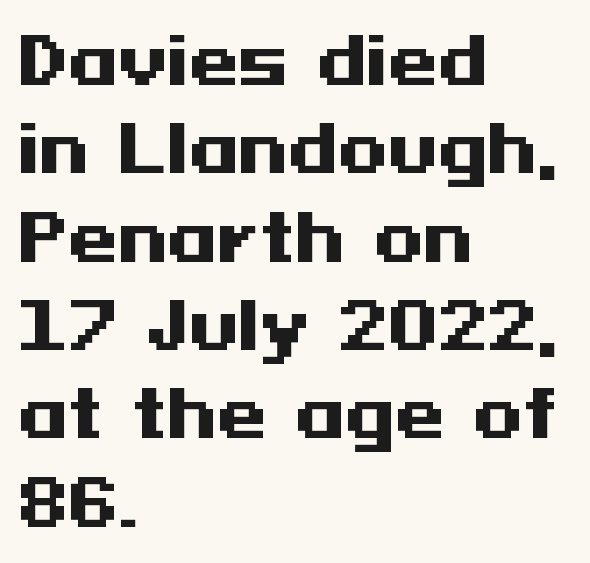
The image shows 64 px heavy, wide sans-serif type, upright; set left-aligned, normal line spacing (1.38x), normal letter spacing, not underlined; medium stroke contrast and a medium x-height.
